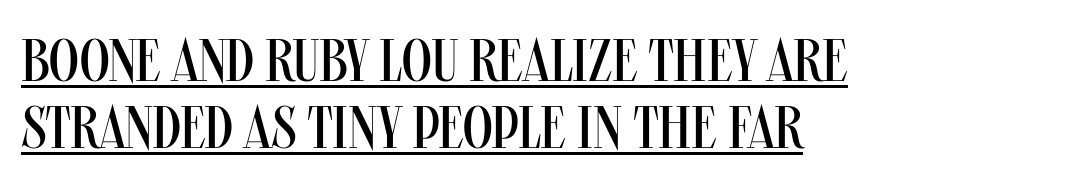
The text block is weighted toward the left margin, trailing off unevenly rightward. Classification — sans serif. The space between consecutive lines is stingy. Every word sits above its own underline. Words appear dense and cohesive because spacing is normal. Ordinary non-slanted type is in use.
